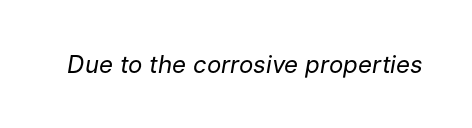
Q: Is the text bold? A: No.
Q: Is the text italic (slanted)? A: Yes, it leans right by about 9 degrees.
Q: Is the text underlined? A: No.
Q: Is the spacing between letters normal or unusually wide? A: Normal.
